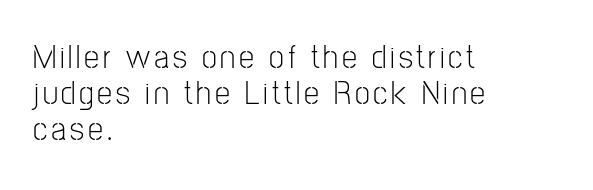
{"serif": "no", "italic": "no", "bold": "no", "weight": "light", "width": "condensed", "stroke_contrast": "low", "x_height": "medium", "monospaced": "no", "underline": "no", "align": "left", "line_spacing": "tight", "line_spacing_ratio": 1.06, "glyph_px": 34}
